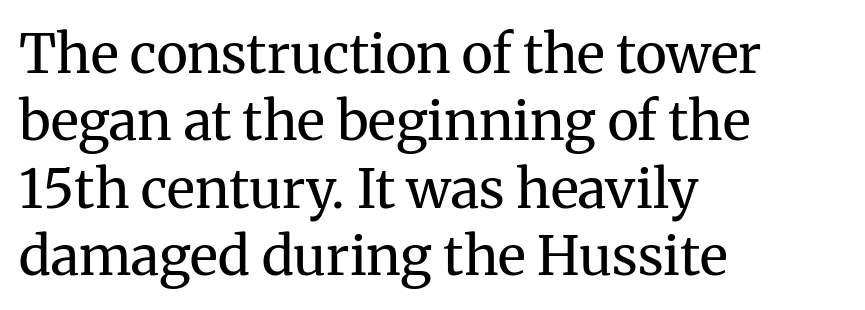
The image shows 54 px regular-weight serif type, upright; set left-aligned, normal line spacing (1.25x), normal letter spacing, not underlined; medium stroke contrast and a medium x-height.
